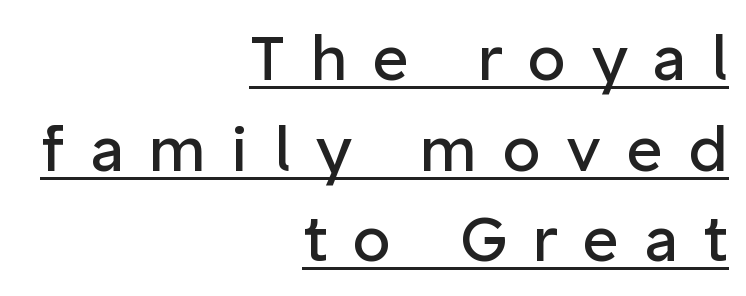
Q: Is the text bold? A: No.
Q: Is the text italic (slanted)? A: No, it is upright.
Q: Is the typeface a serif or a sans-serif typeface? A: Sans-serif.
Q: Is the text underlined? A: Yes.
Q: How is the paragraph aligned? A: Right-aligned.
Q: Is the spacing between letters normal or unusually wide? A: Unusually wide.
Q: Is the spacing between lines tight, normal or loose? A: Normal.
Q: Width (condensed, normal, or wide)? A: Normal.
Q: Stroke contrast? A: Low.
Q: x-height? A: Medium.
Q: Monospaced? A: No.
